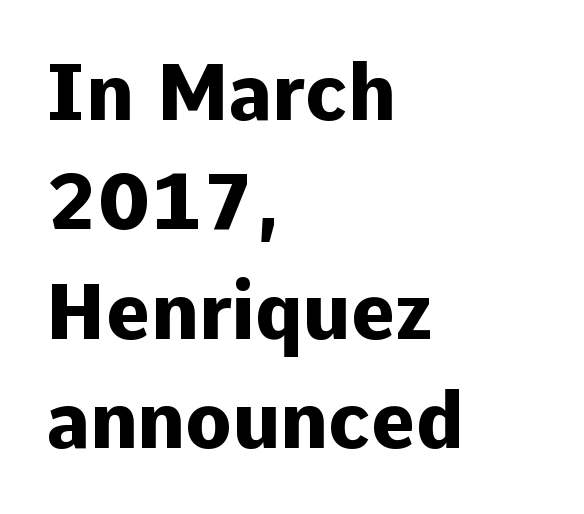
Regarding serifs, this sample does without them. A clean baseline with only descenders dipping below it. Weight: bold. You could not count columns in this text — the font is proportionally spaced.
